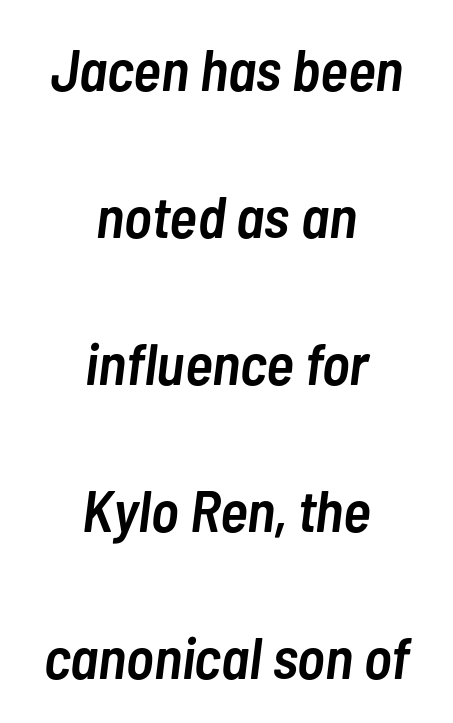
Horizontal alignment here is central, giving a formal, balanced look. The rendering applies a slant to the glyphs. A typesetter would call this proportional, since set widths differ per character. Compared with an ordinary text face, these strokes are moderately heavier — a semibold. Airy leading.
